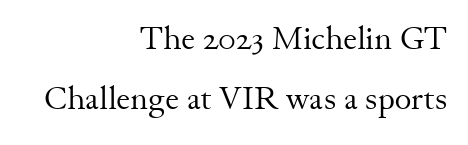
The image shows 32 px regular-weight serif type, upright; set right-aligned, line spacing 1.88x, normal letter spacing, not underlined; medium stroke contrast and a small x-height.
